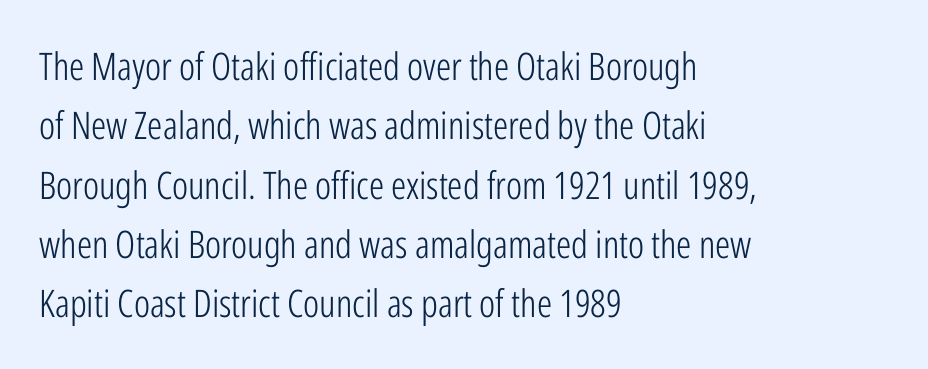
The image shows 38 px light, condensed sans-serif type, upright; set left-aligned, normal line spacing (1.56x), normal letter spacing, not underlined; low stroke contrast and a medium x-height.
